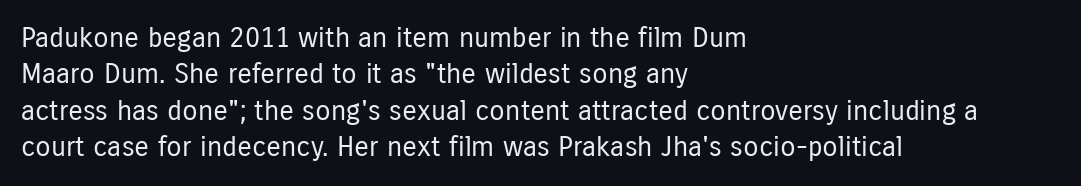
{"serif": "no", "italic": "no", "bold": "no", "weight": "regular", "width": "condensed", "stroke_contrast": "low", "x_height": "medium", "monospaced": "no", "underline": "no", "align": "left", "line_spacing": "normal", "line_spacing_ratio": 1.3, "letter_spacing": "normal", "letter_spacing_em": 0.0, "glyph_px": 28}
